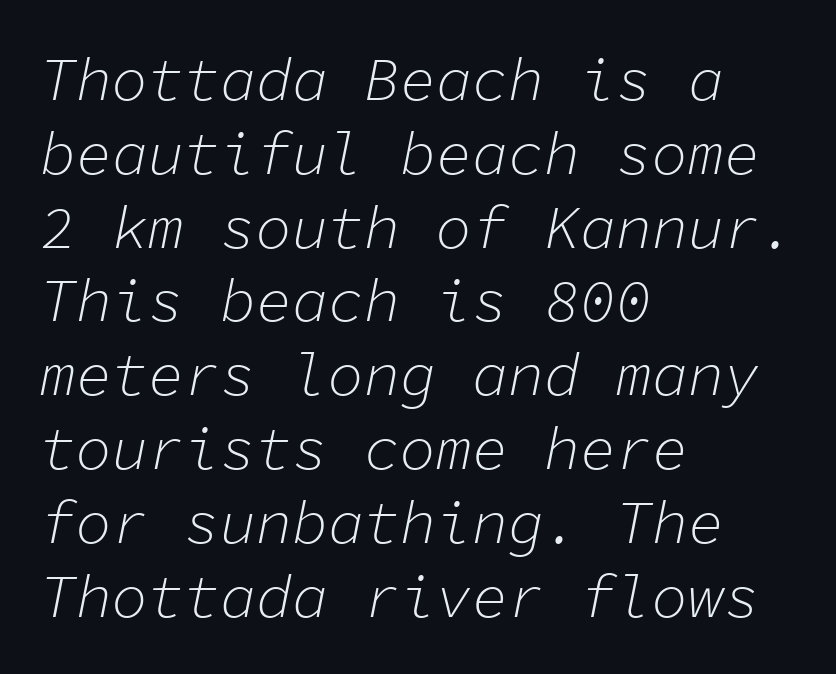
{"italic": "yes", "lean": "right", "slant_degrees": 11, "bold": "no", "weight": "light", "width": "normal", "stroke_contrast": "low", "x_height": "medium", "monospaced": "yes", "underline": "no", "align": "left", "line_spacing_ratio": 1.23, "letter_spacing": "normal", "letter_spacing_em": 0.0, "glyph_px": 60}
